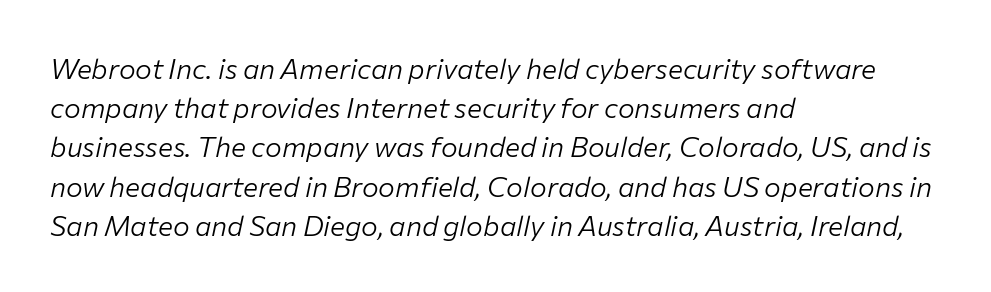
The cut favours lightness, reaching ordinary text weight at its darkest. The designer left line spacing at the default. Where is the straight margin? On the left. Varying glyph widths throughout — classic text-font behaviour. Check under the words: just untouched page.
